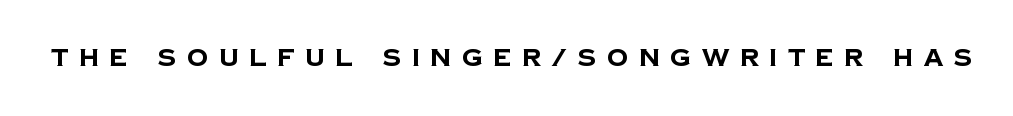
Q: Is the text bold? A: Yes.
Q: Is the text underlined? A: No.
Q: Is the spacing between letters normal or unusually wide? A: Unusually wide.
